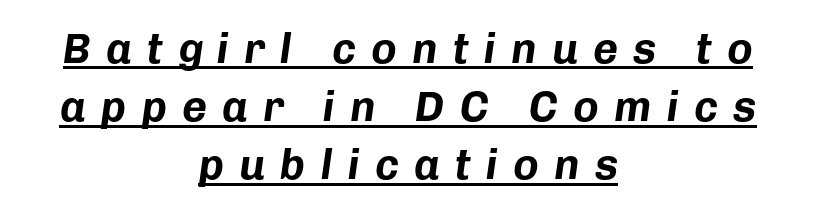
The image shows 43 px bold type, italic (leaning right); set centered, normal line spacing (1.35x), unusually wide letter spacing (+0.35 em), underlined; low stroke contrast and a medium x-height.
